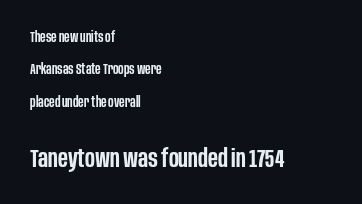
Notice the wide empty band between every row — that's loose leading. Type without underlining. These words are printed semibold, heavier than regular yet not bold. Caption: standard tracking, unaltered. Do the letters lean? They stand straight.
